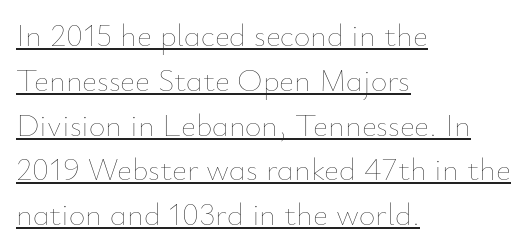
{"italic": "no", "bold": "no", "weight": "thin", "width": "normal", "stroke_contrast": "low", "x_height": "small", "monospaced": "no", "underline": "yes", "align": "left", "line_spacing": "normal", "line_spacing_ratio": 1.4, "letter_spacing": "normal", "letter_spacing_em": 0.0, "glyph_px": 32}
